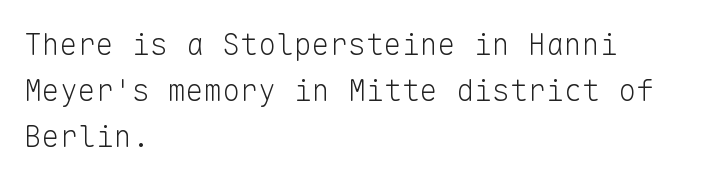
The strokes carry an ordinary text weight at most. The vertical gap from one line to the next is medium. This sample uses a sans-serif face. Check the space under the baseline: it is left empty. Letter spacing: default.
